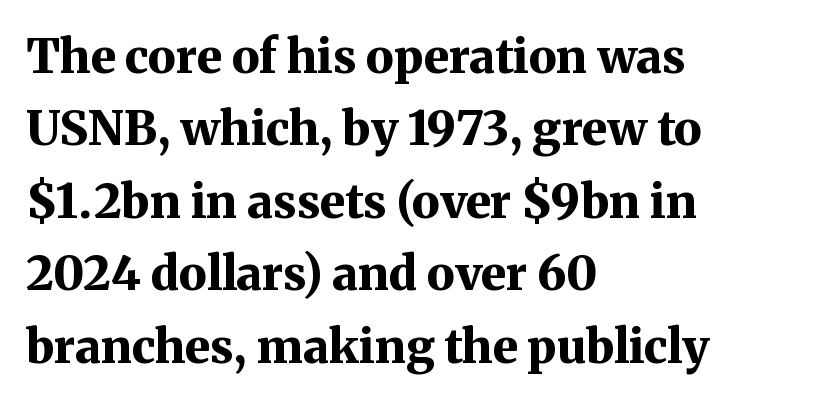
You could not count columns in this text — the font is proportionally spaced. Strong, thick strokes mark this as bold type. Each line starts at the same left margin while the right side varies. Regarding serifs, this sample has them.
